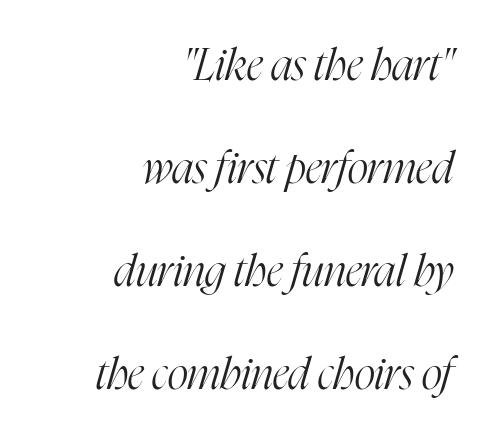
The image shows 44 px light, condensed serif type, italic (leaning right); set right-aligned, loose line spacing (2.34x), normal letter spacing, not underlined; high stroke contrast and a medium x-height.
